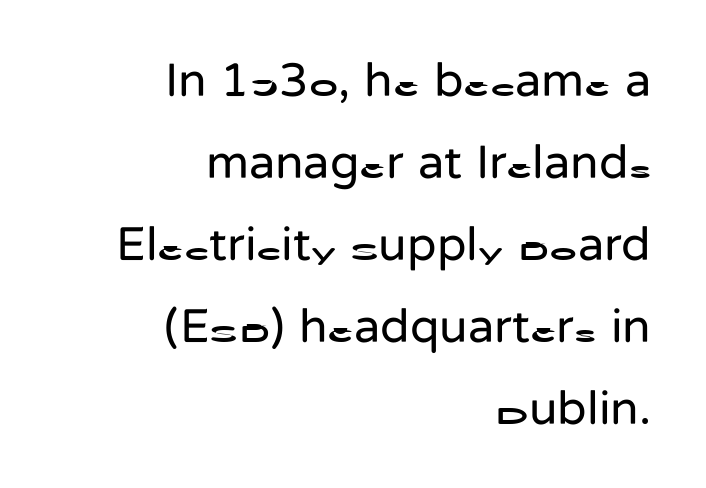
{"serif": "no", "italic": "no", "bold": "no", "weight": "regular", "width": "normal", "stroke_contrast": "low", "x_height": "medium", "monospaced": "no", "underline": "no", "align": "right", "line_spacing_ratio": 1.71, "letter_spacing": "normal", "letter_spacing_em": 0.0, "glyph_px": 48}
